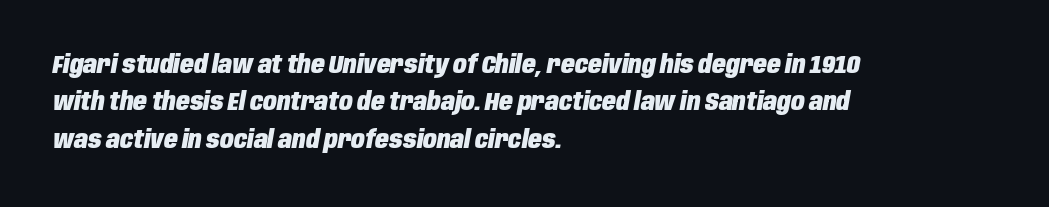
Anything drawn beneath the words? Only blank space. This sample uses an oblique cut, with every glyph tilted off the vertical. Heavy, bold letterforms. Inter-character spacing is left at the font's built-in metrics. Is the block centered? No — it sits flush against the left margin.
